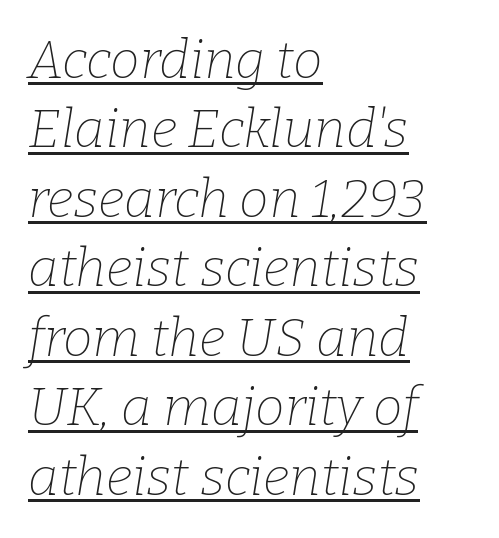
Where is the straight margin? On the left. Default kerning and tracking; the words read as compact shapes. This sample keeps an unexceptional amount of space between lines. Do the characters align in a grid? No, the font is proportional. Slant detected: the letters are inclined.
